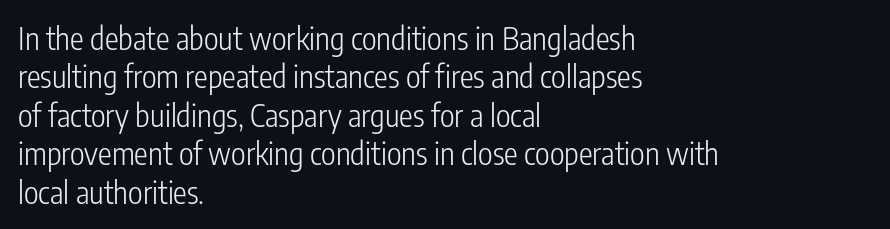
A classic flush-left, rag-right setting is used for this passage. Check under the words: just untouched page. The letterforms sit at book weight or below. Serifs: no, the terminals of the letterforms are clean. The horizontal fit of the characters is conventional and even. These lines were composed using upright roman letters.
